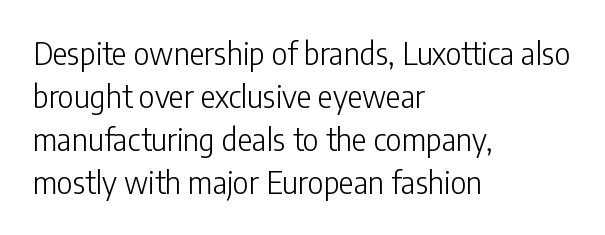
This rendering leaves character spacing at its baseline value. The paragraph has a hard left edge and a soft right edge. What's the leading like? Ordinary, nothing unusual. Each row of text sits above clean, open space. Every character sits straight up, as roman type does. Here the designer chose a conventional face with non-uniform glyph widths.
